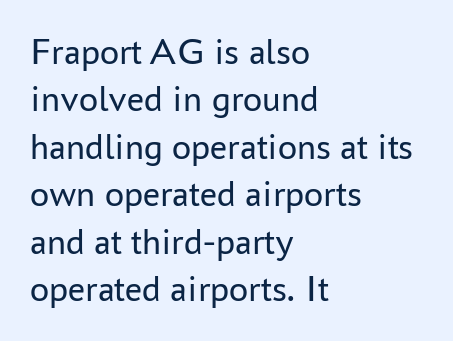
Q: Is the text bold? A: No.
Q: Is the text italic (slanted)? A: No, it is upright.
Q: Is the typeface a serif or a sans-serif typeface? A: Sans-serif.
Q: Is the text underlined? A: No.
Q: How is the paragraph aligned? A: Left-aligned.
Q: Is the spacing between letters normal or unusually wide? A: Normal.
Q: Is the spacing between lines tight, normal or loose? A: Normal.
Q: Width (condensed, normal, or wide)? A: Normal.
Q: Stroke contrast? A: Low.
Q: x-height? A: Medium.
Q: Monospaced? A: No.
